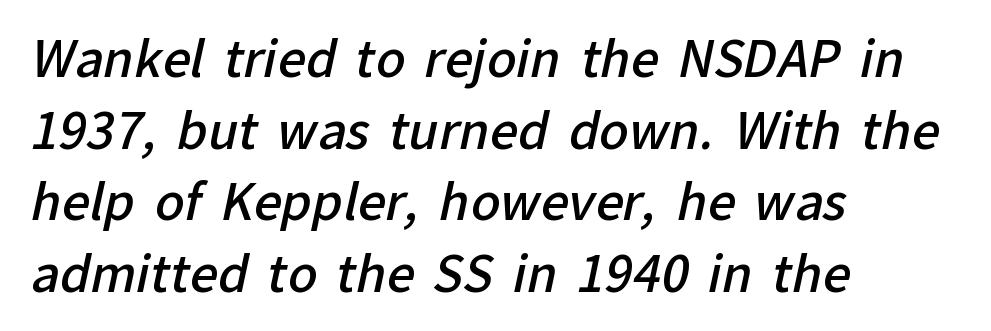
The image shows 49 px semibold sans-serif type; set left-aligned, normal line spacing (1.46x), normal letter spacing, not underlined; low stroke contrast and a medium x-height.
